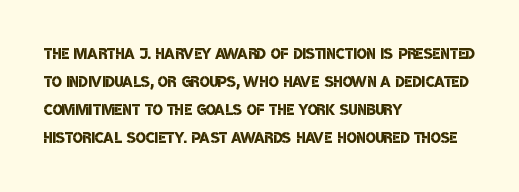
{"bold": "semi", "underline": "no", "align": "left", "line_spacing": "normal", "line_spacing_ratio": 1.33, "letter_spacing": "normal", "letter_spacing_em": 0.0, "glyph_px": 21}
